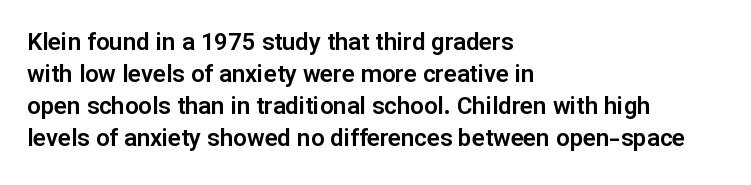
The image shows 24 px text type, upright; set left-aligned, normal line spacing (1.33x), normal letter spacing, not underlined.
